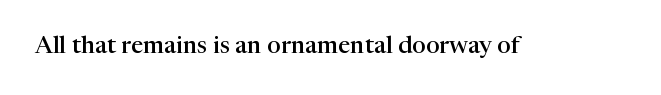
{"italic": "no", "bold": "semi", "underline": "no", "letter_spacing": "normal", "letter_spacing_em": 0.0, "glyph_px": 24}
